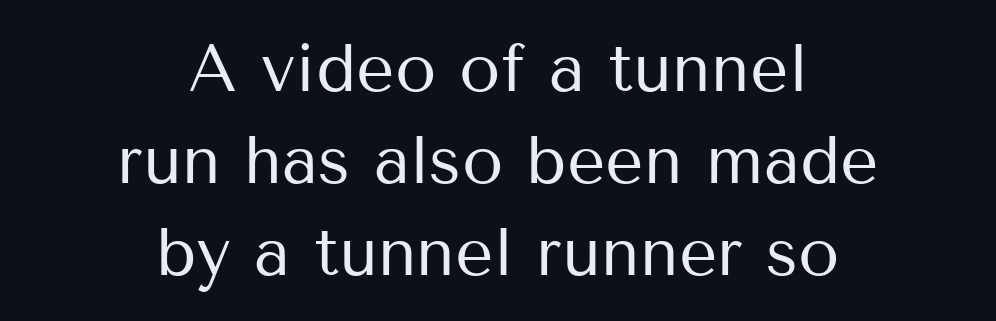
{"serif": "no", "italic": "no", "bold": "no", "weight": "regular", "width": "normal", "stroke_contrast": "medium", "x_height": "medium", "monospaced": "no", "underline": "no", "align": "center", "line_spacing": "normal", "line_spacing_ratio": 1.37, "letter_spacing": "normal", "letter_spacing_em": 0.0, "glyph_px": 67}
